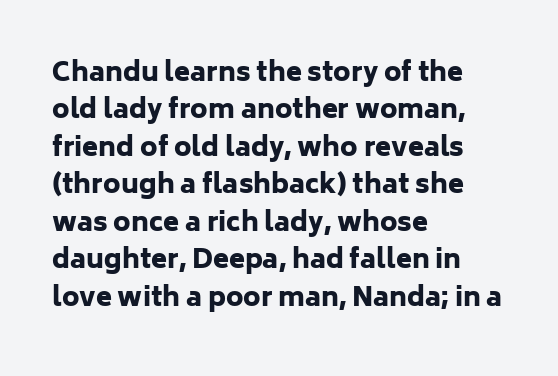
When letters stand straight like this, we call the style roman or upright. A clean baseline with only descenders dipping below it. Horizontally, the lines are justified to the leading edge only. Is there much room between lines? A standard amount, neither cramped nor airy.
